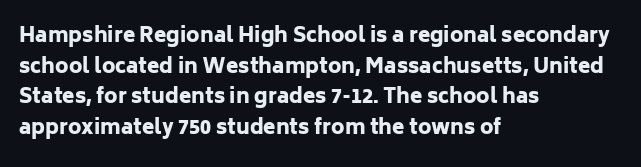
Underlining? Definitely not there. The paragraph has a hard left edge and a soft right edge. A typesetter would mark this as roman, not italic. What weight is shown? A full bold with thick strokes.
